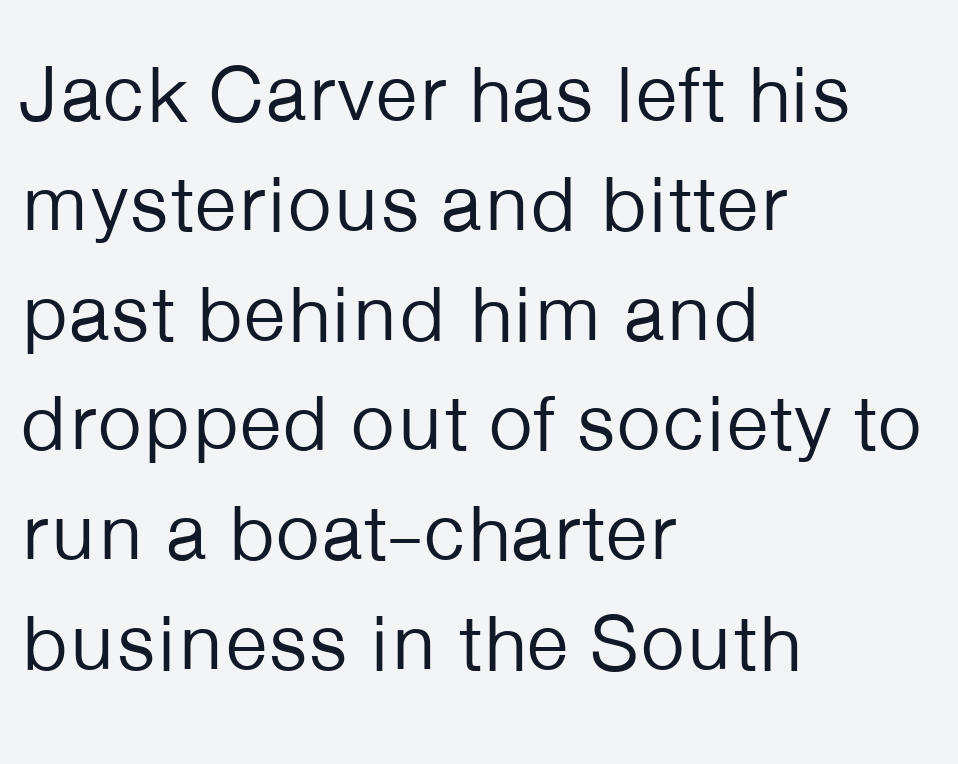
The image shows 79 px regular-weight sans-serif type, upright; set left-aligned, normal line spacing (1.39x), normal letter spacing, not underlined; low stroke contrast and a medium x-height.
